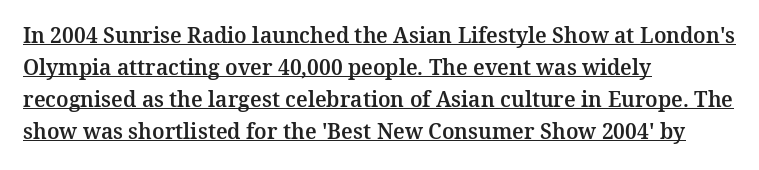
Normally led — the rows are evenly, conventionally spaced. Left-aligned paragraph, ragged on the right. This sample carries an underscore along the baseline area. Quick note: not italic, upright.
